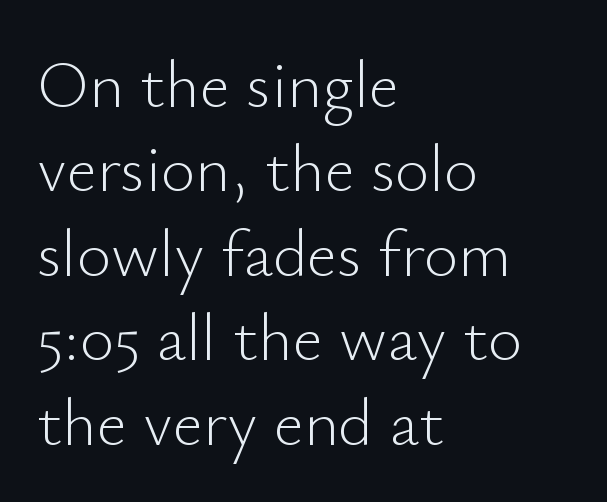
The image shows 66 px light sans-serif type, upright; set left-aligned, normal line spacing (1.28x), normal letter spacing, not underlined; low stroke contrast and a small x-height.
